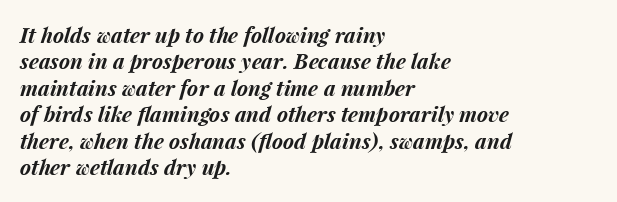
The image shows 21 px bold type, italic (leaning right); set left-aligned, normal line spacing (1.26x), normal letter spacing, not underlined.
